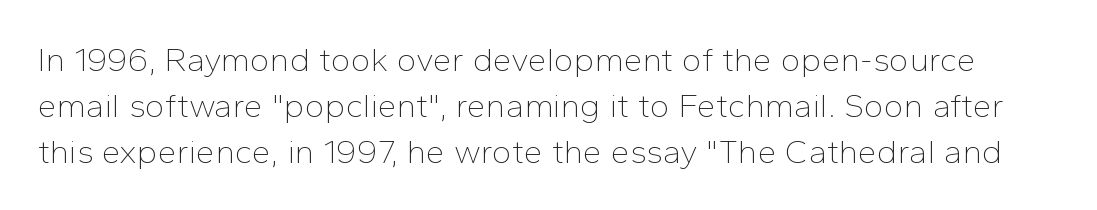
Q: Is the text bold? A: No.
Q: Is the text italic (slanted)? A: No, it is upright.
Q: Is the typeface a serif or a sans-serif typeface? A: Sans-serif.
Q: Is the text underlined? A: No.
Q: Is the spacing between letters normal or unusually wide? A: Normal.
Q: Is the spacing between lines tight, normal or loose? A: Normal.
Q: Width (condensed, normal, or wide)? A: Normal.
Q: Stroke contrast? A: Low.
Q: x-height? A: Medium.
Q: Monospaced? A: No.
